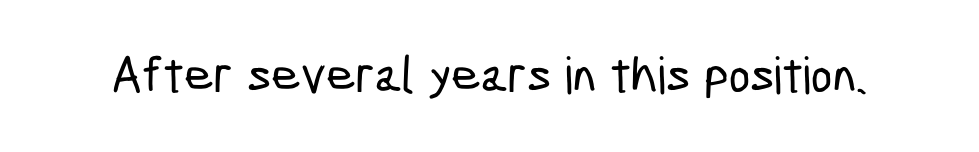
The image shows 51 px condensed sans-serif type; set normal letter spacing, not underlined; low stroke contrast and a medium x-height.
